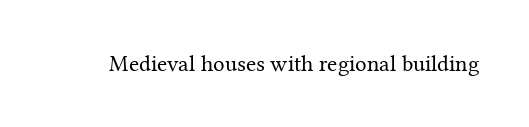
{"italic": "no", "bold": "no", "underline": "no", "letter_spacing": "normal", "letter_spacing_em": 0.0, "glyph_px": 23}
